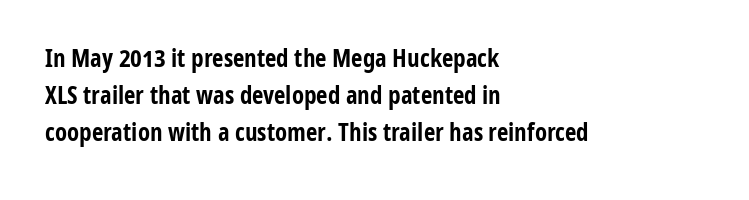
Italic: no, the glyphs are upright roman. Weight: bold. A typesetter would call this zero additional tracking. Does the copy run flush right? No — it runs flush left. In terms of leading, this rendering sits right in the middle. Quick note: underline off.
